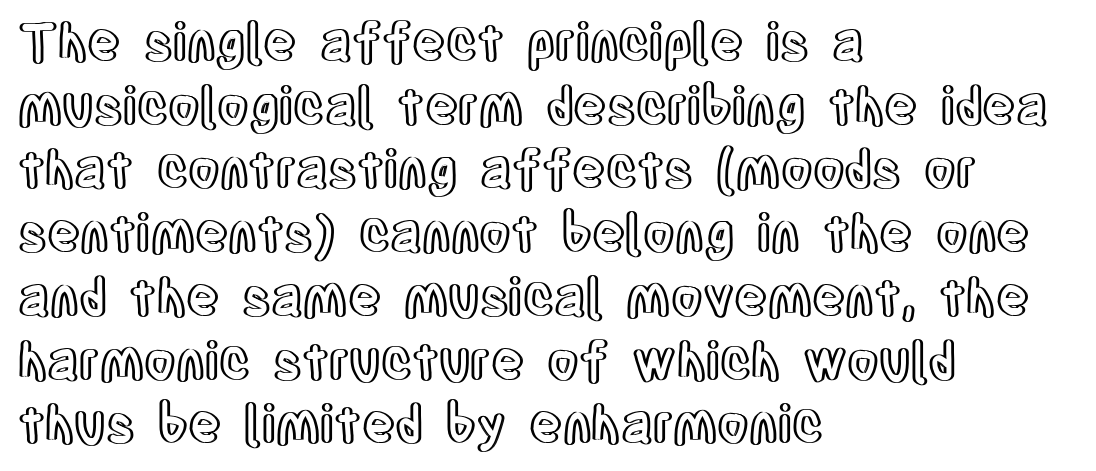
{"italic": "no", "width": "condensed", "x_height": "large", "monospaced": "no", "underline": "no", "align": "left", "line_spacing": "normal", "line_spacing_ratio": 1.25, "letter_spacing": "normal", "letter_spacing_em": 0.0, "glyph_px": 51}
